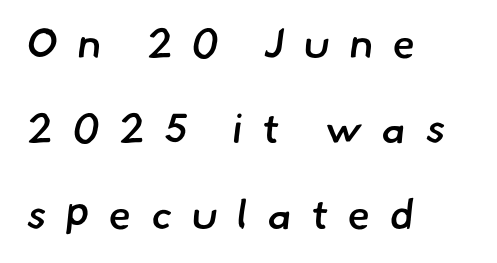
Compared with typical body copy, the letter spacing here is much looser. All the whitespace from short lines collects on the right. This sample uses a sans-serif face. Successive baselines arrive slowly, with a big drop between each. The typesetting leans somewhat heavy: a semibold. Only glyphs here, with clear space below each row.
